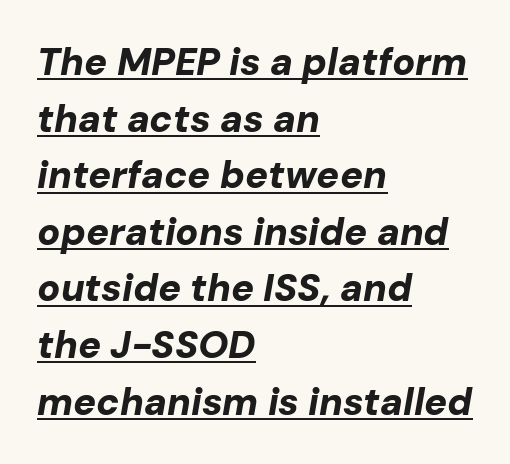
The tracking reads as untouched default to a designer's eye. On the weight axis this lands at bold, roughly 700. The rendering anchors every line to the left-hand side. Leading matches the norm, producing a regular column. Each letter keeps its own natural width here, so spacing adapts to shape.
